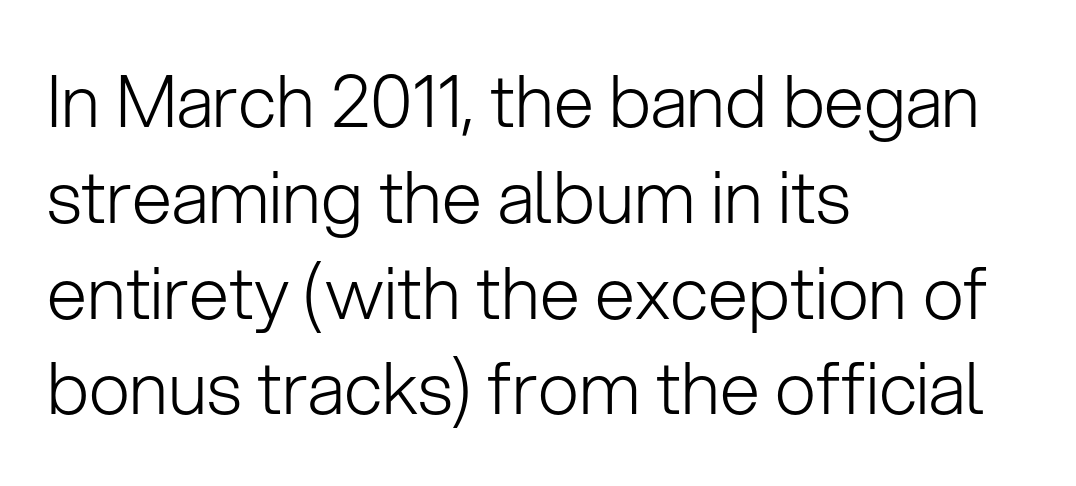
{"serif": "no", "italic": "no", "bold": "no", "weight": "light", "width": "normal", "stroke_contrast": "low", "x_height": "medium", "monospaced": "no", "underline": "no", "align": "left", "line_spacing": "normal", "line_spacing_ratio": 1.33, "letter_spacing": "normal", "letter_spacing_em": 0.0, "glyph_px": 72}
